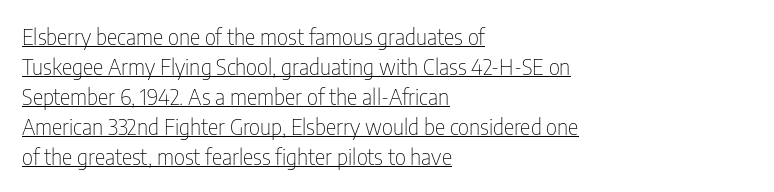
Think standard paragraph weight, or any step lighter than that. Leftover space on each line is placed entirely after the last word. The rendering keeps characters at their native spacing. Is there any slant? The stems are plumb. The space between consecutive lines is moderate. Glance below the letters and you will spot a drawn line.
